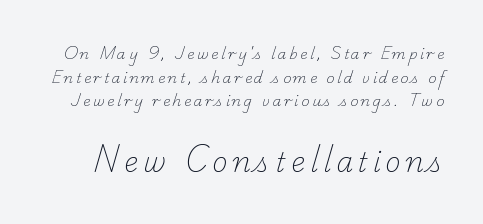
Q: Is the text bold? A: No.
Q: Is the text underlined? A: No.
Q: Is the spacing between lines tight, normal or loose? A: Normal.
Q: Which block of text is set in a larger size, the first (top) or the second (bottom)? A: The second (bottom) one.
